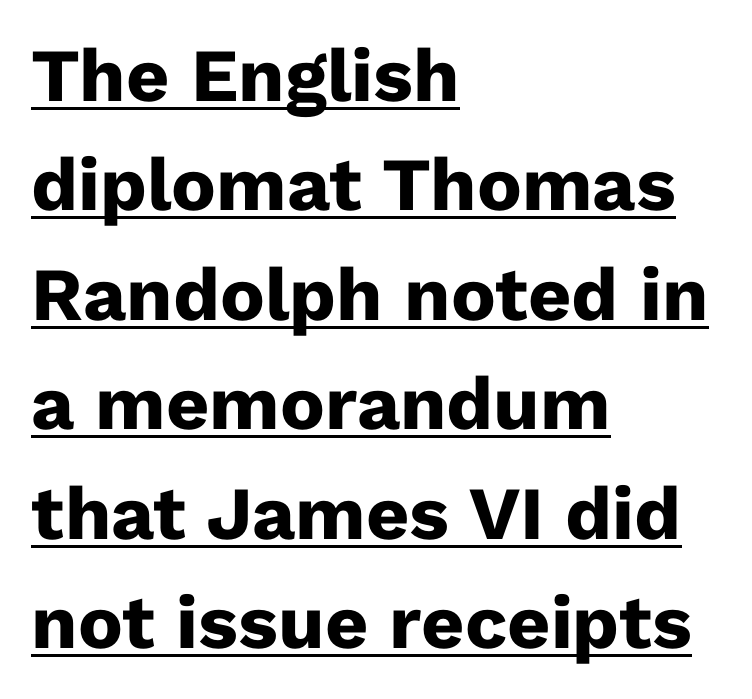
Underlined type. Students, this is bold: see how much ink each stroke carries. Observe the ordinary spacing: letters are neighbours, not strangers. Does the leading feel generous? No, just average.
